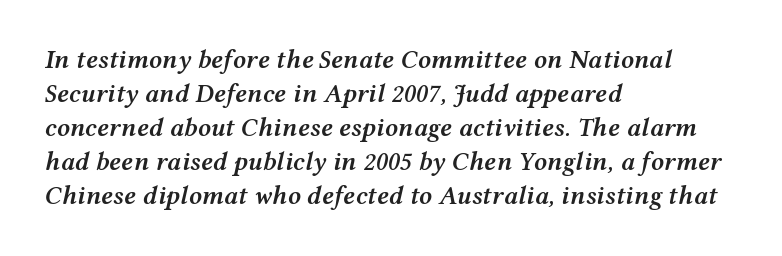
The image shows 26 px text type, italic (leaning right); set left-aligned, normal line spacing (1.31x), normal letter spacing, not underlined.
